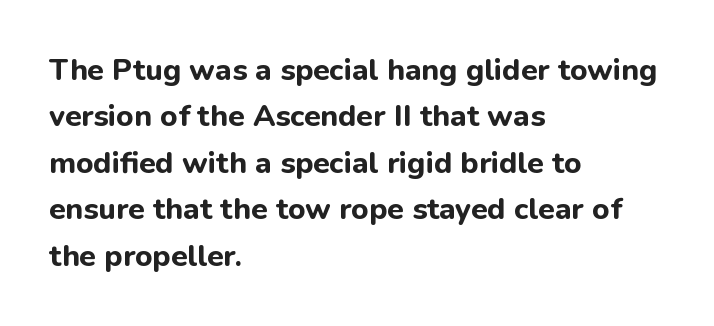
The image shows 30 px bold sans-serif type, upright; set left-aligned, normal line spacing (1.55x), normal letter spacing, not underlined; low stroke contrast and a medium x-height.
